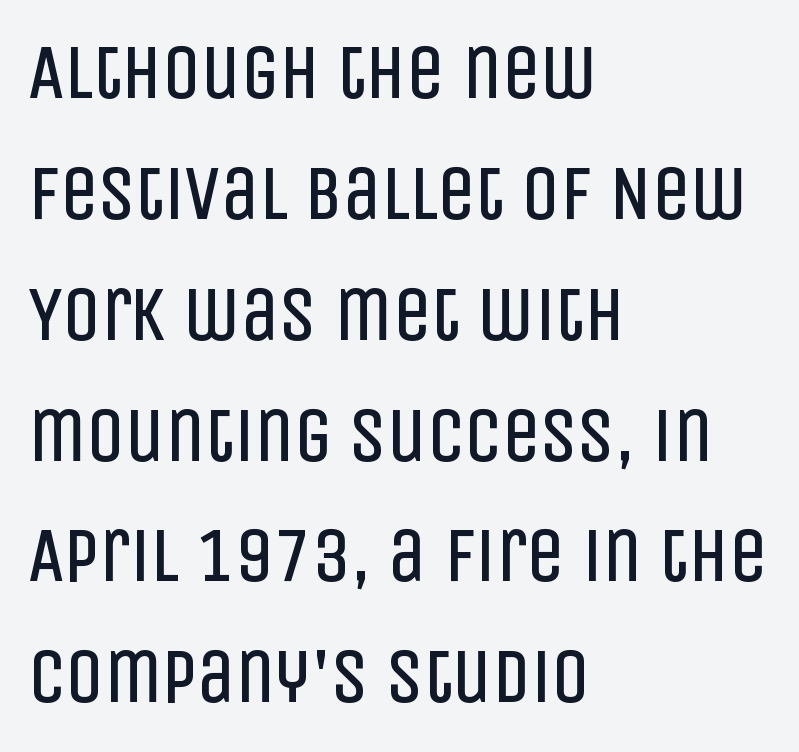
Stems here are at most as thick as an everyday book face. The passage shown is typeset with a sans-serif family. Honestly, the row spacing looks completely unremarkable. Decoration check: the copy has no underline.
